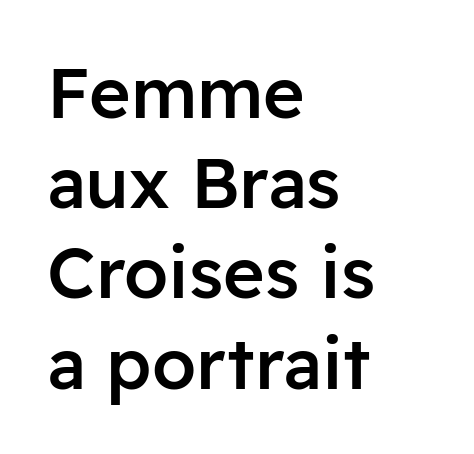
The image shows 71 px semibold sans-serif type, upright; set left-aligned, normal line spacing (1.27x), normal letter spacing, not underlined; low stroke contrast and a medium x-height.
